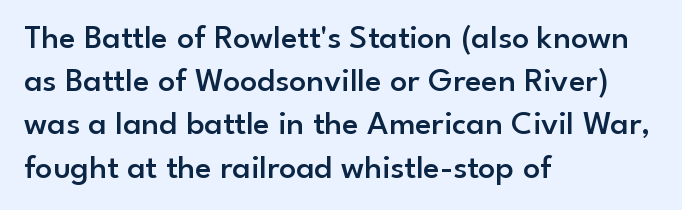
{"serif": "no", "italic": "no", "bold": "semi", "weight": "semibold", "width": "normal", "stroke_contrast": "low", "x_height": "small", "monospaced": "no", "underline": "no", "align": "left", "line_spacing": "normal", "line_spacing_ratio": 1.27, "letter_spacing": "normal", "letter_spacing_em": 0.0, "glyph_px": 34}
